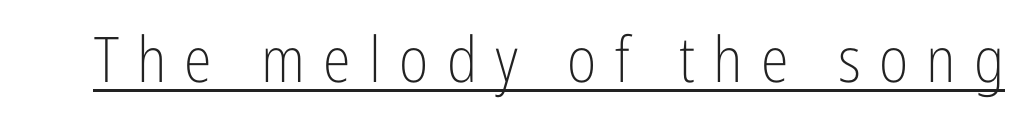
The image shows 63 px light, condensed sans-serif type, upright; set unusually wide letter spacing (+0.29 em), underlined; low stroke contrast and a medium x-height.
